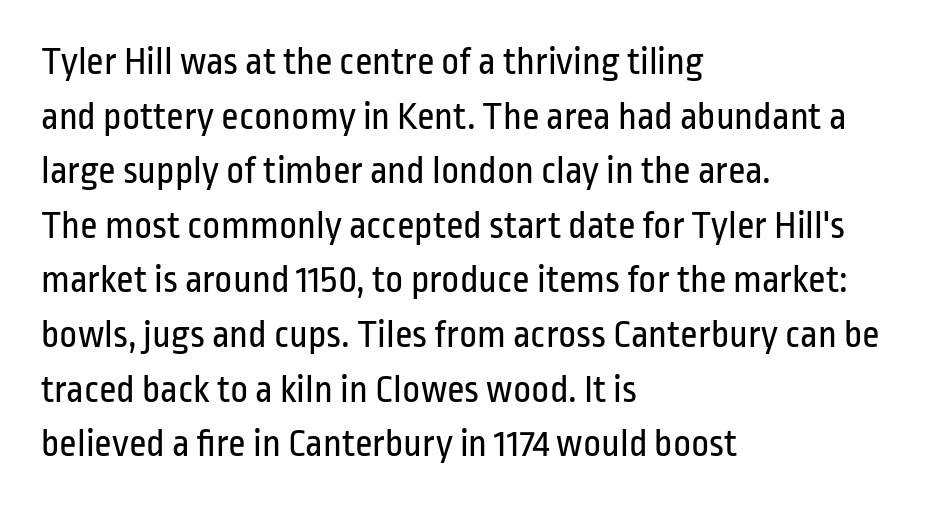
No extra ink here — the face is not bold. The passage shown is not underscored anywhere. This is roman type, the default non-slanted kind. Tracking value appears to be zero — textbook default spacing. Teacher's note: observe the even left margin — that is flush-left alignment. Think of a printed novel: that variable character pitch is what you see here.
